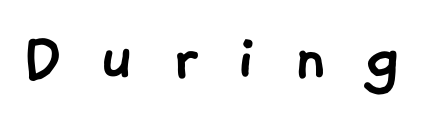
{"serif": "no", "width": "normal", "stroke_contrast": "low", "x_height": "medium", "monospaced": "no", "underline": "no", "letter_spacing": "wide", "letter_spacing_em": 0.46, "glyph_px": 76}
